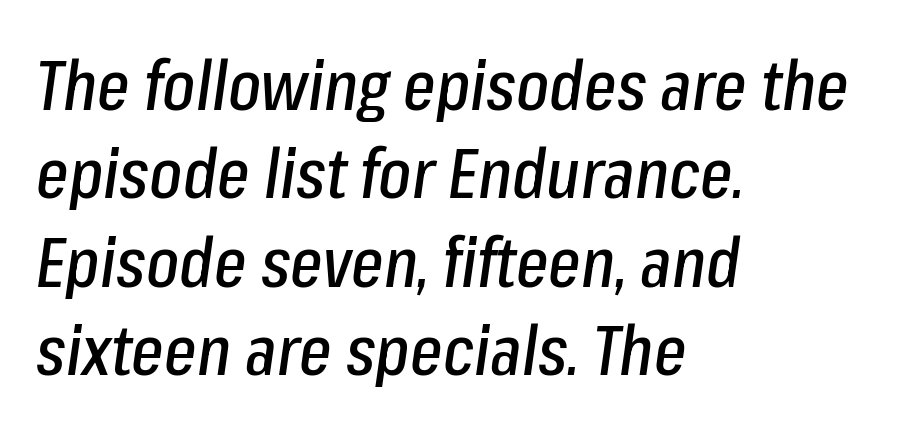
Compared with a centered layout, this one pins lines to the left instead. Quick note: interline space is typical. Notice how the stems are inclined rather than vertical — that's the hallmark of italics. The zone under the glyphs is completely vacant. Does extra space separate the letters? No, they use regular spacing. Spacing verdict: proportional, widths tailored to each character.
